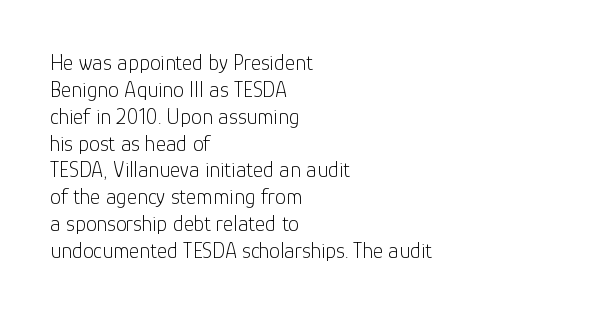
The image shows 22 px text type, upright; set left-aligned, line spacing 1.22x, normal letter spacing, not underlined.
